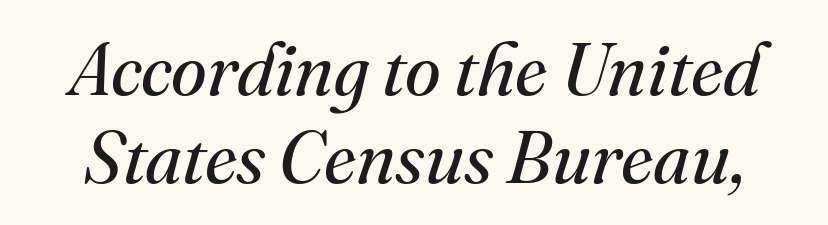
The image shows 73 px regular-weight serif type, italic (leaning right); set line spacing 1.2x, normal letter spacing, not underlined; medium stroke contrast and a small x-height.
